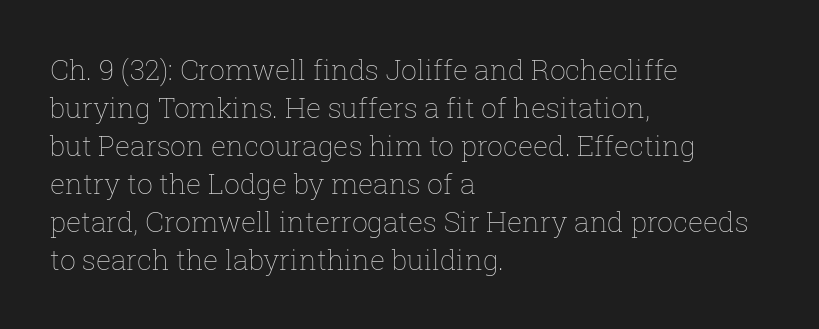
{"italic": "no", "bold": "no", "weight": "thin", "width": "normal", "stroke_contrast": "low", "x_height": "medium", "monospaced": "no", "underline": "no", "align": "left", "line_spacing": "normal", "line_spacing_ratio": 1.36, "letter_spacing": "normal", "letter_spacing_em": 0.0, "glyph_px": 28}
